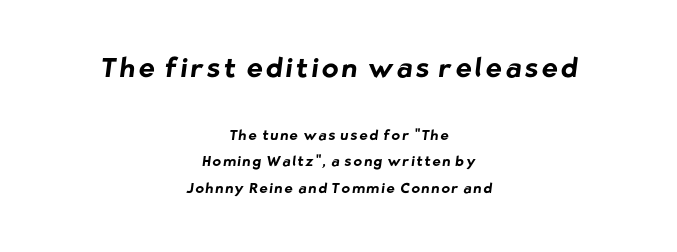
Casual observation: everything's sitting right in the middle. Typesetter's note — upper block bumped up in size, lower block left smaller. Notice the wide empty band between every row — that's loose leading. Students, this is bold: see how much ink each stroke carries. The area under the type is left untouched.
